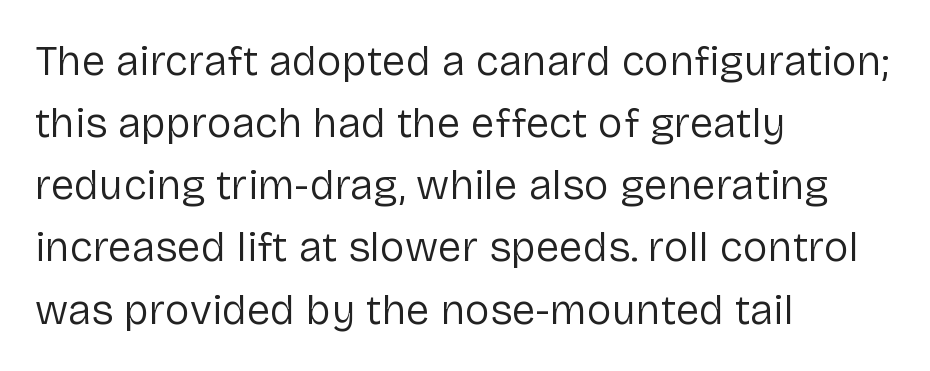
The image shows 42 px regular-weight sans-serif type, upright; set left-aligned, normal line spacing (1.48x), normal letter spacing, not underlined; low stroke contrast and a medium x-height.
